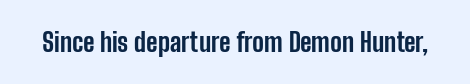
{"italic": "no", "bold": "yes", "underline": "no", "letter_spacing": "normal", "letter_spacing_em": 0.0, "glyph_px": 26}
